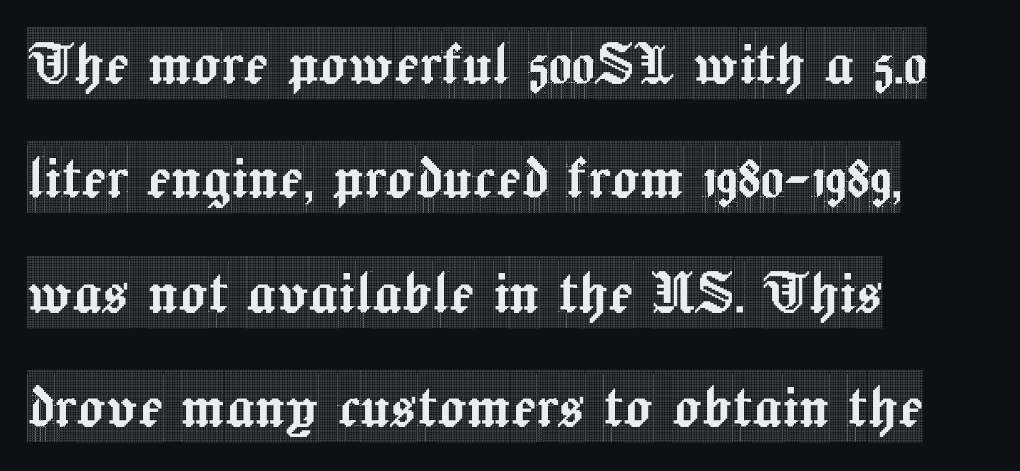
The paragraph has a hard left edge and a soft right edge. The gap between lines stays unmarked. There is no visible air inserted between adjacent glyphs. If you measured baseline to baseline, you'd find a middling distance. Designer's note — italics off, roman on.
